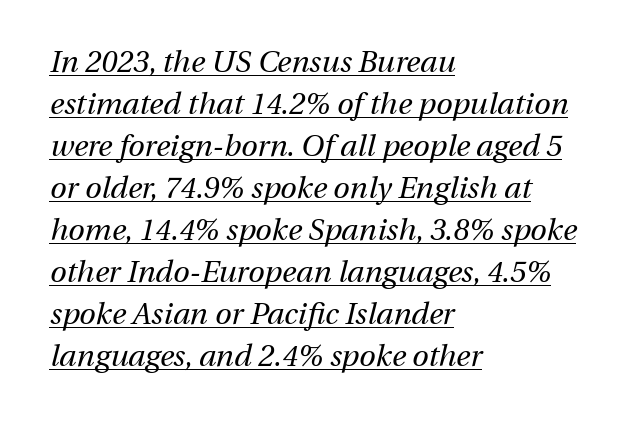
No heavy texture on the line: the type isn't bold. Quick note: underline on. The rag falls on the right side of this text block. Italic: yes, the glyphs are oblique. A typesetter would call this proportional, since set widths differ per character.
